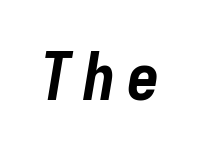
Q: Is the text bold? A: Yes.
Q: Is the text italic (slanted)? A: Yes, it leans right by about 9 degrees.
Q: Is the text underlined? A: No.
Q: Width (condensed, normal, or wide)? A: Condensed.
Q: Stroke contrast? A: Low.
Q: x-height? A: Medium.
Q: Monospaced? A: Yes.
